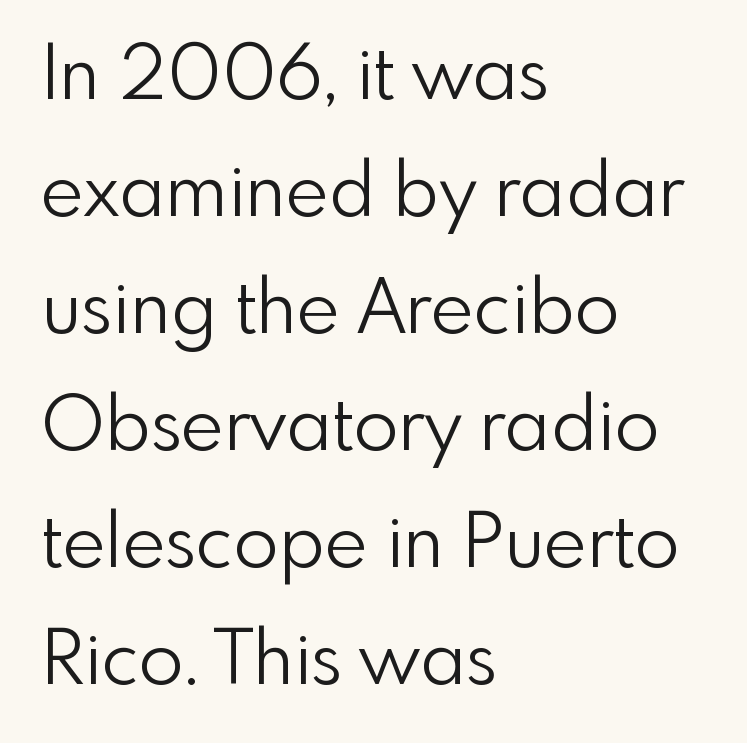
Q: Is the text bold? A: No.
Q: Is the text italic (slanted)? A: No, it is upright.
Q: Is the typeface a serif or a sans-serif typeface? A: Sans-serif.
Q: Is the text underlined? A: No.
Q: How is the paragraph aligned? A: Left-aligned.
Q: Is the spacing between letters normal or unusually wide? A: Normal.
Q: Is the spacing between lines tight, normal or loose? A: Normal.
Q: Width (condensed, normal, or wide)? A: Normal.
Q: Stroke contrast? A: Low.
Q: x-height? A: Small.
Q: Monospaced? A: No.
